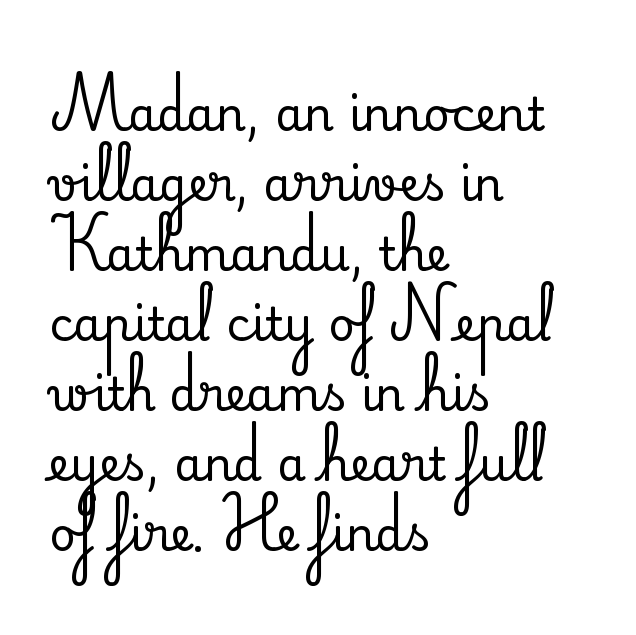
Do the characters align in a grid? No, the font is proportional. Descender tails drop into unmarked territory. The vertical gap from one line to the next is medium. Designer's note — italics off, roman on. The rendering keeps characters at their native spacing.
